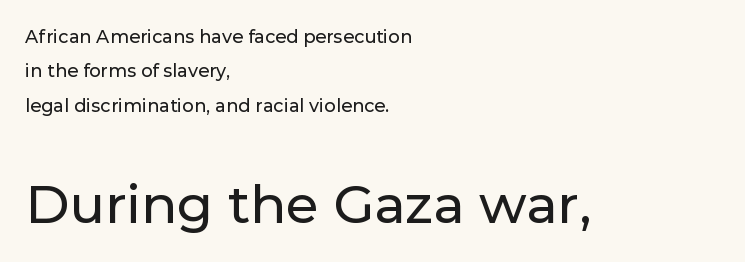
The image shows 53 px sans-serif type, upright; set left-aligned, loose line spacing (1.91x), normal letter spacing, not underlined; the second (bottom) block is 2.94x larger; low stroke contrast and a medium x-height.
